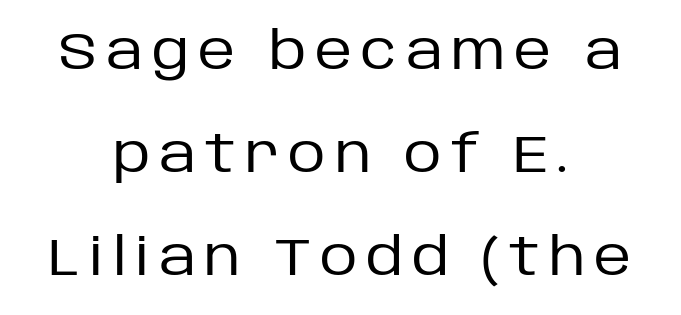
The image shows 52 px regular-weight sans-serif type, upright; set centered, loose line spacing (1.98x), not underlined; low stroke contrast and a large x-height.
